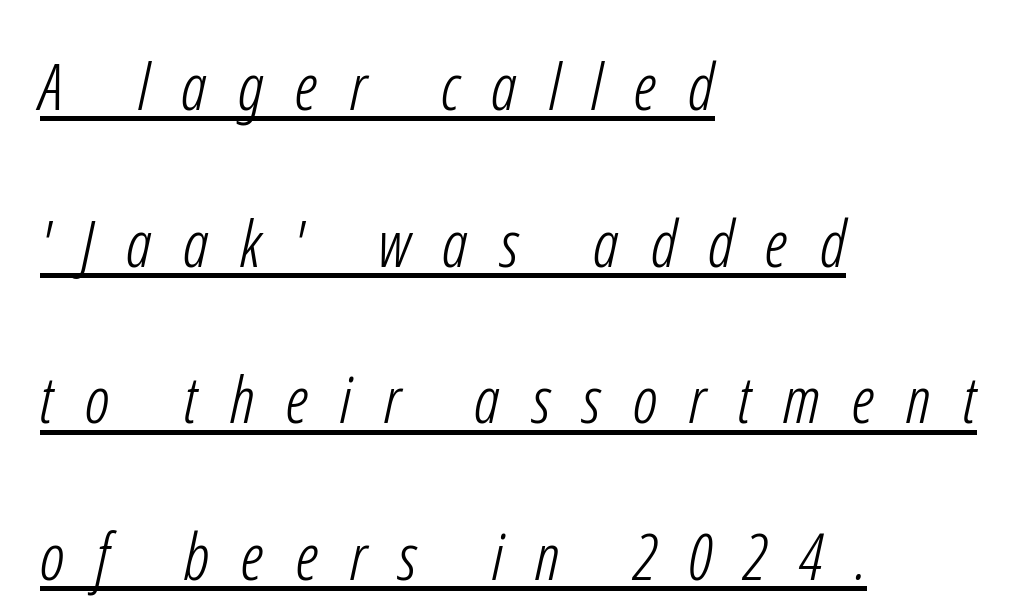
Q: Is the text bold? A: No.
Q: Is the typeface a serif or a sans-serif typeface? A: Sans-serif.
Q: Is the text underlined? A: Yes.
Q: How is the paragraph aligned? A: Left-aligned.
Q: Is the spacing between letters normal or unusually wide? A: Unusually wide.
Q: Is the spacing between lines tight, normal or loose? A: Loose.
Q: Width (condensed, normal, or wide)? A: Condensed.
Q: Stroke contrast? A: Low.
Q: x-height? A: Medium.
Q: Monospaced? A: No.
